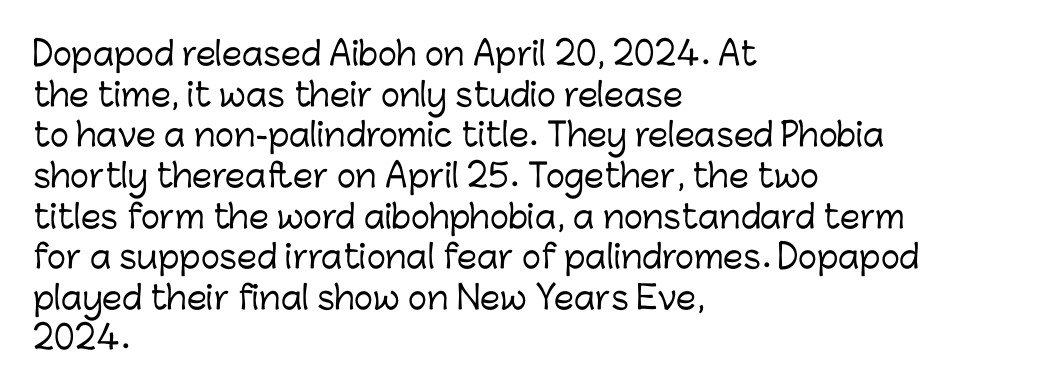
The image shows 32 px sans-serif type, upright; set left-aligned, normal line spacing (1.27x), normal letter spacing, not underlined; low stroke contrast and a medium x-height.
